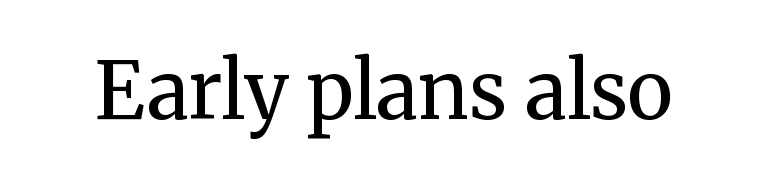
This rendering leaves character spacing at its baseline value. The letterforms sit at book weight or below. The string is rendered with underlining switched off. A roman cut, with each character standing at attention. Note: serifs present on the glyphs. The passage shown is typed in a proportional face where columns would drift.
